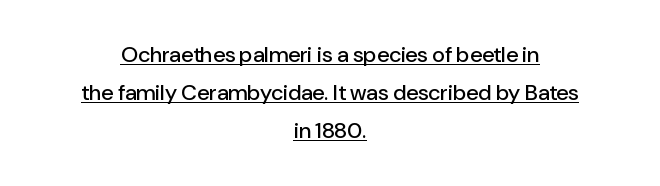
These lines were composed using upright roman letters. What stands out about the letter spacing? Nothing — it is the standard amount. The passage is arranged like a title page — every line centered. Is there an underline? Yes — a line sits under the letters.
